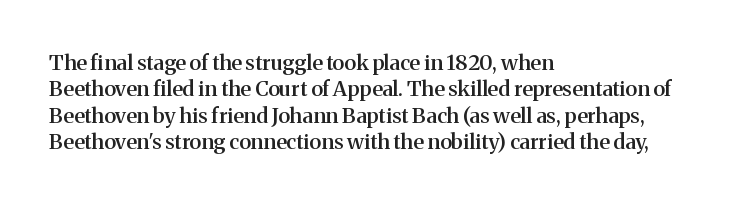
The image shows 21 px text type, upright; set left-aligned, normal line spacing (1.26x), normal letter spacing, not underlined.
